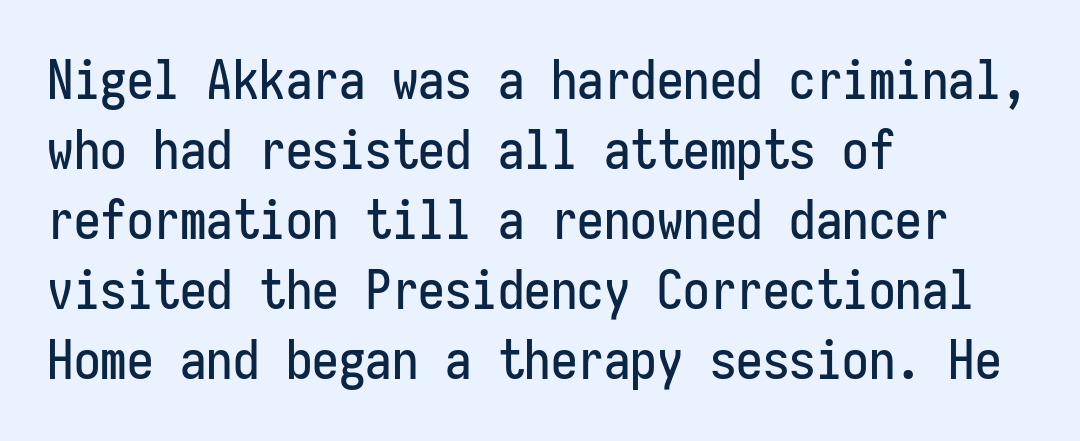
Nobody drew a line under any word here. Each line starts at the same left margin while the right side varies. Each word holds together tightly as a unit, with standard inter-letter gaps. The text was rendered using a sans face with plain stroke endings.
